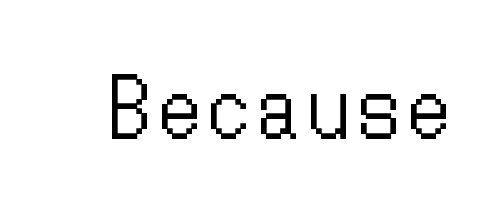
Underlining? Definitely not there. Characters remain perfectly vertical along every line. A light-to-regular cut is what we see here.
